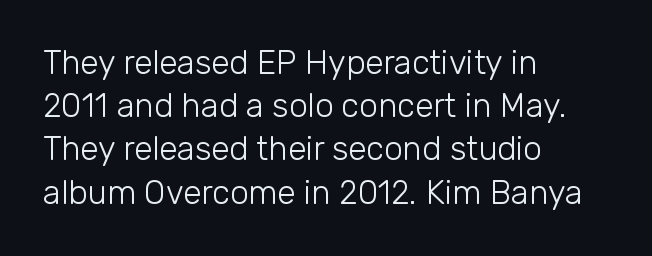
The passage shown is not bold in any degree. Spacing verdict: proportional, widths tailored to each character. Quick note: underline off. Short and long lines alike share a common starting point at left. The passage shown has conventional tracking throughout.
